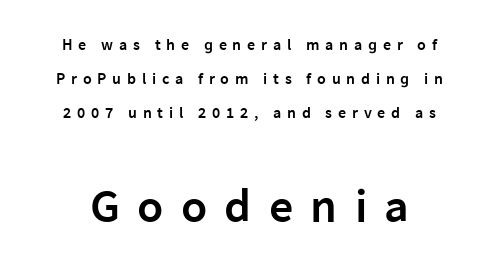
Q: Is the text bold? A: Semi-bold.
Q: Is the text italic (slanted)? A: No, it is upright.
Q: Is the typeface a serif or a sans-serif typeface? A: Sans-serif.
Q: Is the text underlined? A: No.
Q: Is the spacing between letters normal or unusually wide? A: Unusually wide.
Q: Is the spacing between lines tight, normal or loose? A: Loose.
Q: Which block of text is set in a larger size, the first (top) or the second (bottom)? A: The second (bottom) one.
Q: Width (condensed, normal, or wide)? A: Normal.
Q: Stroke contrast? A: Low.
Q: x-height? A: Medium.
Q: Monospaced? A: No.
